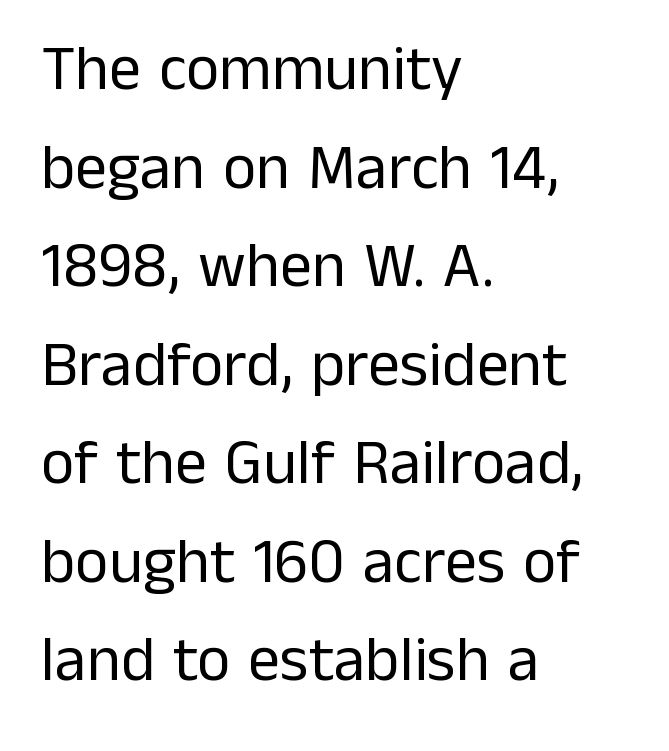
The image shows 64 px regular-weight sans-serif type, upright; set left-aligned, normal line spacing (1.54x), normal letter spacing, not underlined; low stroke contrast and a medium x-height.
